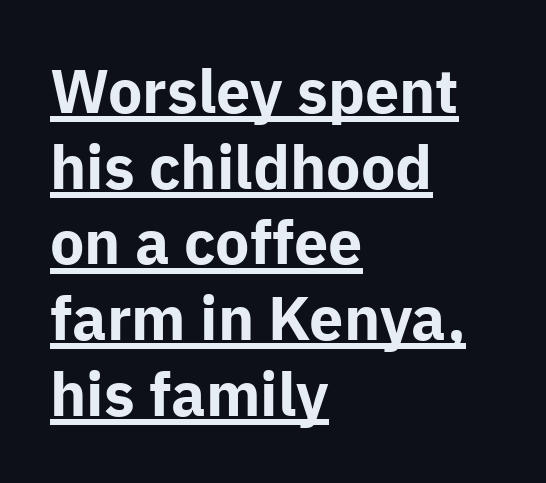
Q: Is the text bold? A: Yes.
Q: Is the text italic (slanted)? A: No, it is upright.
Q: Is the typeface a serif or a sans-serif typeface? A: Sans-serif.
Q: Is the text underlined? A: Yes.
Q: How is the paragraph aligned? A: Left-aligned.
Q: Is the spacing between letters normal or unusually wide? A: Normal.
Q: Width (condensed, normal, or wide)? A: Normal.
Q: Stroke contrast? A: Low.
Q: x-height? A: Medium.
Q: Monospaced? A: No.
